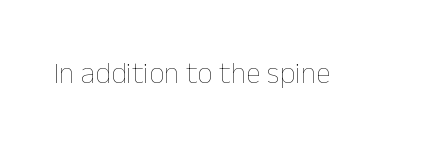
Standard letterfit; no display-style spreading of the glyphs. Glance below the letters and you will spot only blank space. Character widths vary here, with narrow letters taking less room than wide ones. The font sits on the lighter half of the weight spectrum, regular included. These lines were composed using upright roman letters.
